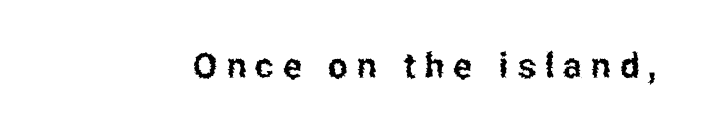
The image shows 35 px condensed sans-serif type, upright; set unusually wide letter spacing (+0.26 em), not underlined; low stroke contrast and a medium x-height.
